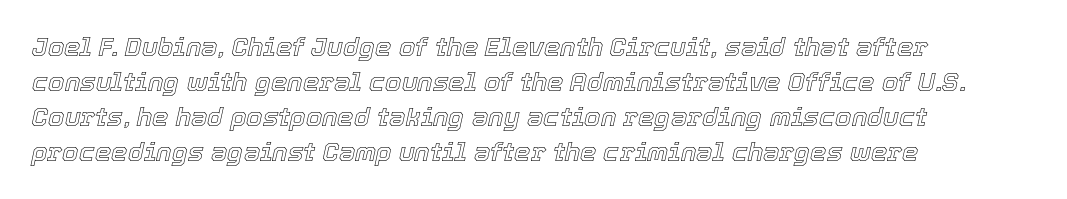
{"italic": "yes", "lean": "right", "slant_degrees": 12, "underline": "no", "align": "left", "line_spacing": "normal", "line_spacing_ratio": 1.34, "letter_spacing": "normal", "letter_spacing_em": 0.0, "glyph_px": 26}
